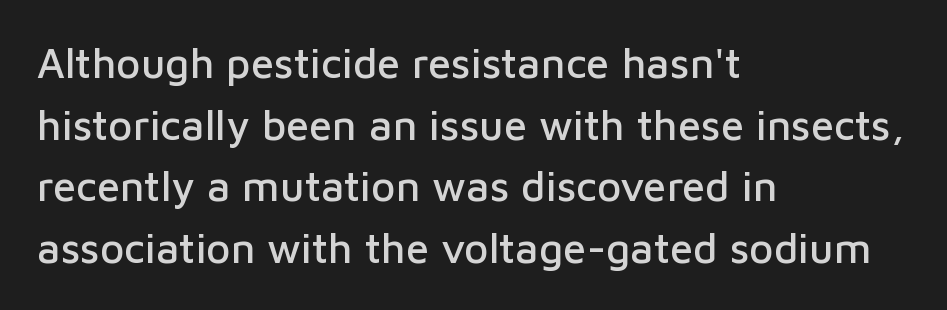
{"serif": "no", "italic": "no", "width": "normal", "stroke_contrast": "low", "x_height": "medium", "monospaced": "no", "underline": "no", "align": "left", "line_spacing": "normal", "line_spacing_ratio": 1.47, "letter_spacing": "normal", "letter_spacing_em": 0.0, "glyph_px": 42}
